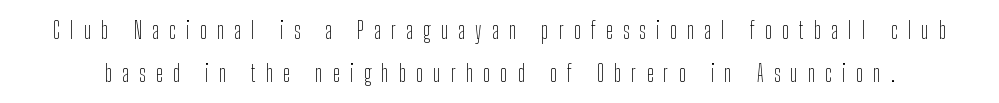
{"italic": "no", "bold": "no", "underline": "no", "line_spacing_ratio": 1.86, "letter_spacing": "wide", "letter_spacing_em": 0.45, "glyph_px": 23}
